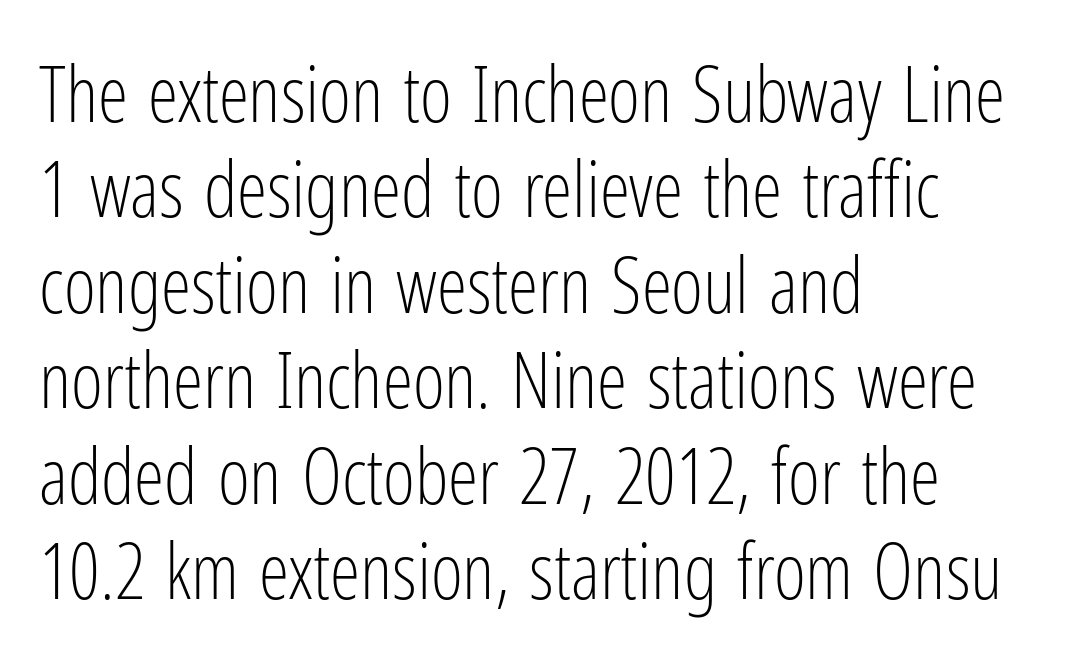
The image shows 77 px light, condensed sans-serif type, upright; set left-aligned, line spacing 1.24x, normal letter spacing, not underlined; low stroke contrast and a medium x-height.
